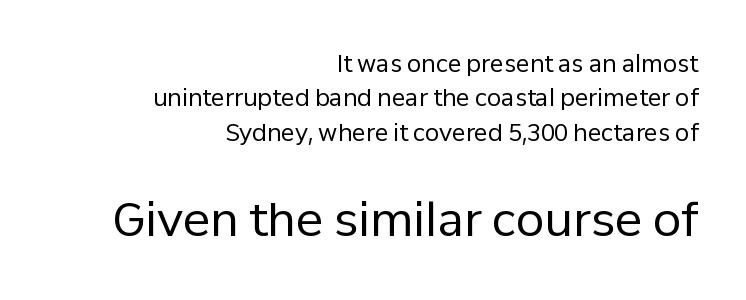
Q: Is the text bold? A: No.
Q: Is the text italic (slanted)? A: No, it is upright.
Q: Is the typeface a serif or a sans-serif typeface? A: Sans-serif.
Q: Is the text underlined? A: No.
Q: How is the paragraph aligned? A: Right-aligned.
Q: Is the spacing between letters normal or unusually wide? A: Normal.
Q: Is the spacing between lines tight, normal or loose? A: Normal.
Q: Which block of text is set in a larger size, the first (top) or the second (bottom)? A: The second (bottom) one.
Q: Width (condensed, normal, or wide)? A: Normal.
Q: Stroke contrast? A: Low.
Q: x-height? A: Medium.
Q: Monospaced? A: No.
